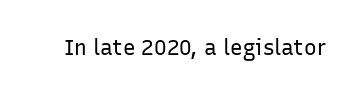
Q: Is the text bold? A: No.
Q: Is the text italic (slanted)? A: No, it is upright.
Q: Is the text underlined? A: No.
Q: Is the spacing between letters normal or unusually wide? A: Normal.
